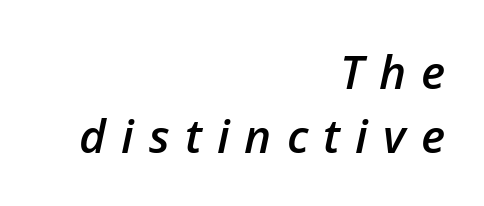
Typeset ragged left — the right edge is the straight one. One glance says typical: line gaps are just what's usual. Underlining? Definitely not there. Between one letter and the next there's a generous, obvious gap.
